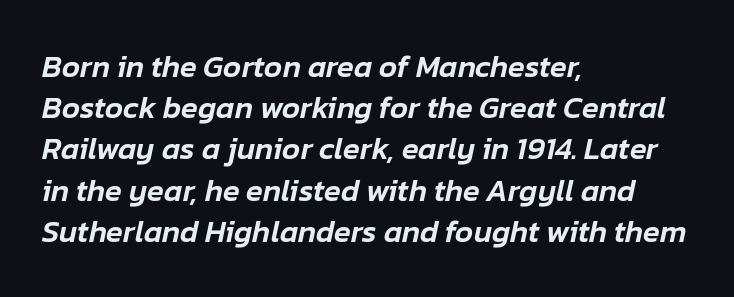
Q: Is the text italic (slanted)? A: Yes, it leans right by about 12 degrees.
Q: Is the text underlined? A: No.
Q: How is the paragraph aligned? A: Left-aligned.
Q: Is the spacing between letters normal or unusually wide? A: Normal.
Q: Is the spacing between lines tight, normal or loose? A: Normal.
Q: Width (condensed, normal, or wide)? A: Normal.
Q: Stroke contrast? A: Low.
Q: x-height? A: Medium.
Q: Monospaced? A: No.
